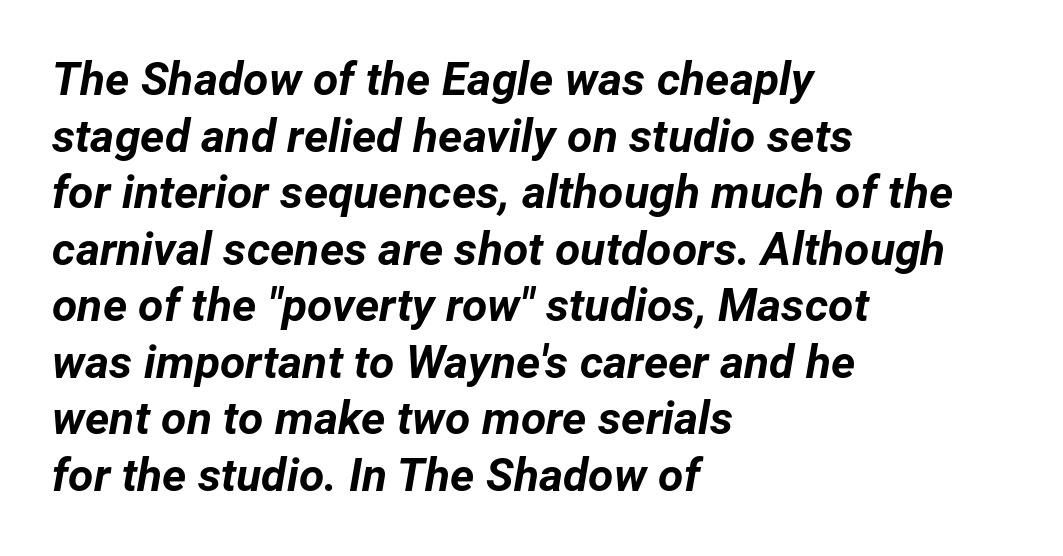
{"italic": "yes", "lean": "right", "slant_degrees": 12, "bold": "yes", "weight": "bold", "width": "normal", "stroke_contrast": "low", "x_height": "medium", "monospaced": "no", "underline": "no", "align": "left", "line_spacing_ratio": 1.23, "letter_spacing": "normal", "letter_spacing_em": 0.0, "glyph_px": 46}
